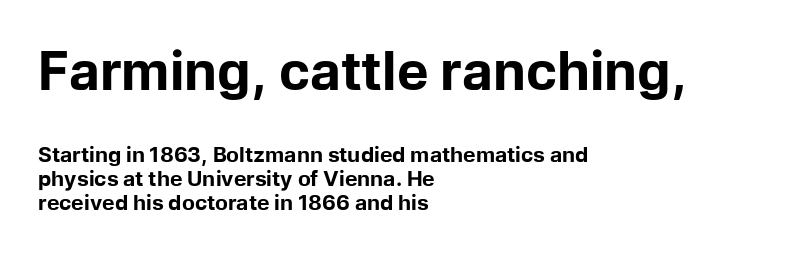
Q: Is the text bold? A: Yes.
Q: Is the text italic (slanted)? A: No, it is upright.
Q: Is the typeface a serif or a sans-serif typeface? A: Sans-serif.
Q: Is the text underlined? A: No.
Q: How is the paragraph aligned? A: Left-aligned.
Q: Is the spacing between letters normal or unusually wide? A: Normal.
Q: Is the spacing between lines tight, normal or loose? A: Tight.
Q: Which block of text is set in a larger size, the first (top) or the second (bottom)? A: The first (top) one.
Q: Width (condensed, normal, or wide)? A: Normal.
Q: Stroke contrast? A: Low.
Q: x-height? A: Medium.
Q: Monospaced? A: No.
